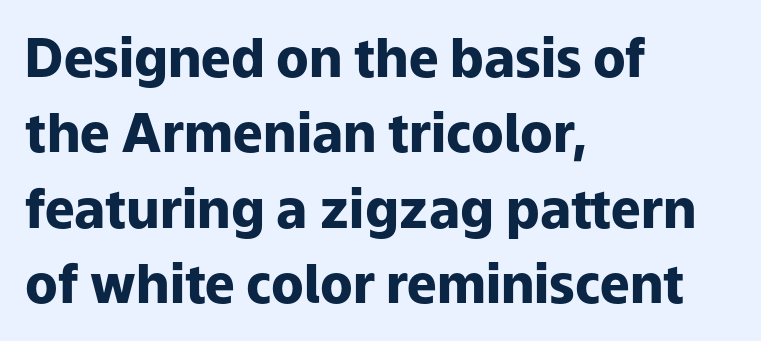
Q: Is the text bold? A: Yes.
Q: Is the text italic (slanted)? A: No, it is upright.
Q: Is the typeface a serif or a sans-serif typeface? A: Sans-serif.
Q: Is the text underlined? A: No.
Q: How is the paragraph aligned? A: Left-aligned.
Q: Is the spacing between letters normal or unusually wide? A: Normal.
Q: Is the spacing between lines tight, normal or loose? A: Normal.
Q: Width (condensed, normal, or wide)? A: Normal.
Q: Stroke contrast? A: Low.
Q: x-height? A: Medium.
Q: Monospaced? A: No.
